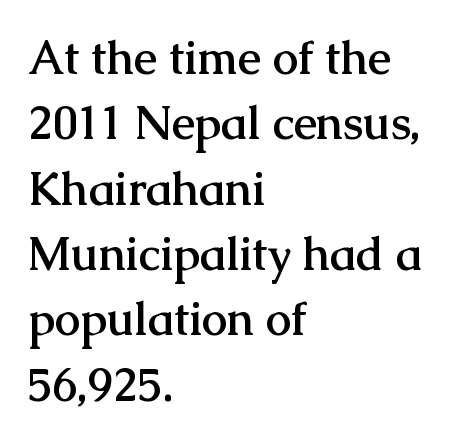
{"serif": "yes", "italic": "no", "bold": "yes", "weight": "semibold", "width": "normal", "stroke_contrast": "medium", "x_height": "medium", "monospaced": "no", "underline": "no", "align": "left", "line_spacing": "normal", "line_spacing_ratio": 1.42, "letter_spacing": "normal", "letter_spacing_em": 0.0, "glyph_px": 46}
